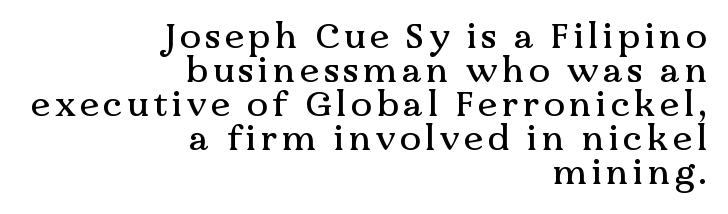
{"serif": "yes", "italic": "no", "width": "normal", "stroke_contrast": "medium", "x_height": "medium", "monospaced": "no", "underline": "no", "align": "right", "line_spacing": "tight", "line_spacing_ratio": 0.97, "glyph_px": 35}
